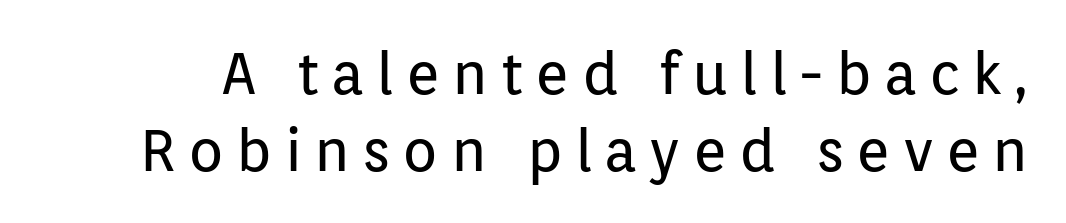
Q: Is the text bold? A: No.
Q: Is the text italic (slanted)? A: No, it is upright.
Q: Is the typeface a serif or a sans-serif typeface? A: Sans-serif.
Q: Is the text underlined? A: No.
Q: Is the spacing between letters normal or unusually wide? A: Unusually wide.
Q: Is the spacing between lines tight, normal or loose? A: Normal.
Q: Width (condensed, normal, or wide)? A: Normal.
Q: Stroke contrast? A: Low.
Q: x-height? A: Medium.
Q: Monospaced? A: No.
